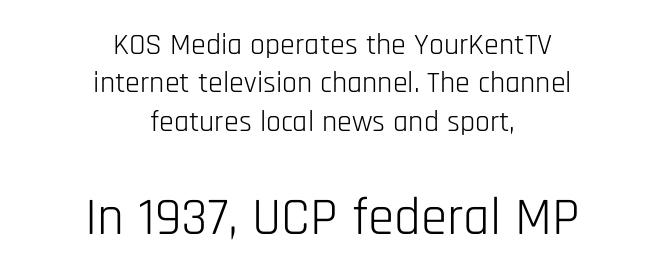
{"serif": "no", "italic": "no", "bold": "no", "weight": "light", "width": "condensed", "stroke_contrast": "low", "x_height": "large", "monospaced": "no", "underline": "no", "align": "center", "line_spacing": "normal", "line_spacing_ratio": 1.28, "letter_spacing": "normal", "letter_spacing_em": 0.0, "larger_block": "second", "size_ratio": 1.77, "glyph_px": 53}
